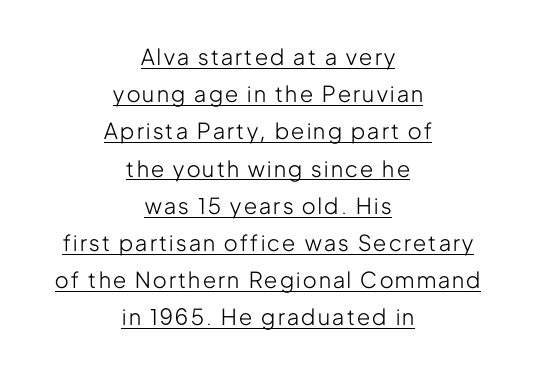
Typeset on center — no edge is straight. Nothing heavy about these letters — not bold at all. The lettering stays uniformly vertical, giving the passage a roman look. Baseline-to-baseline distance is the conventional proportion of letter height.
